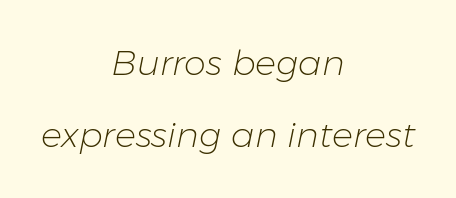
The passage shown is typed in a proportional face where columns would drift. The text block is weighted toward neither margin, spreading evenly from the middle. Interline gaps are noticeably wide in this sample. Italic: yes, the glyphs are oblique. These lines keep a tight, regular rhythm from letter to letter. Weight: in the light-to-regular range.
